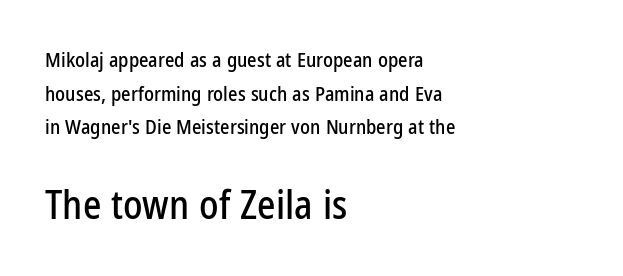
The letters stand straight up with perfectly vertical stems. This rendering features lettering with no underline. Between these two stacked blocks, the lower one wins on size. Grotesque or geometric, the face here clearly has no serifs. Rows of type keep a routine distance in the vertical direction. The passage shown has conventional tracking throughout.
